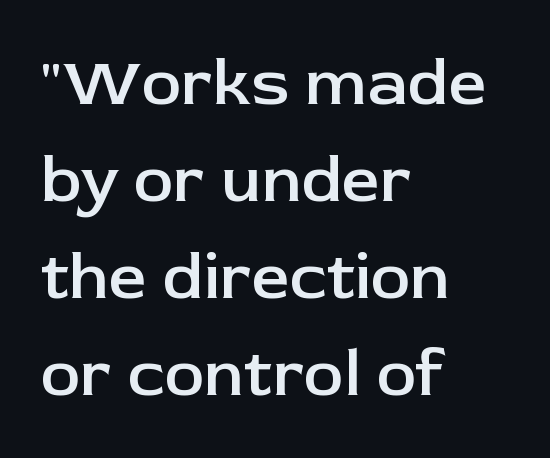
The image shows 67 px semibold sans-serif type, upright; set left-aligned, normal line spacing (1.45x), normal letter spacing, not underlined; low stroke contrast and a medium x-height.
